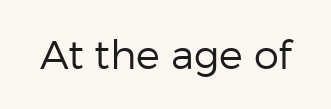
No italicization has been applied; the sample stays upright. The space directly below the letters is spotless. There is no visible air inserted between adjacent glyphs. Is this a heavy cut? Hardly; it is regular or lighter.
